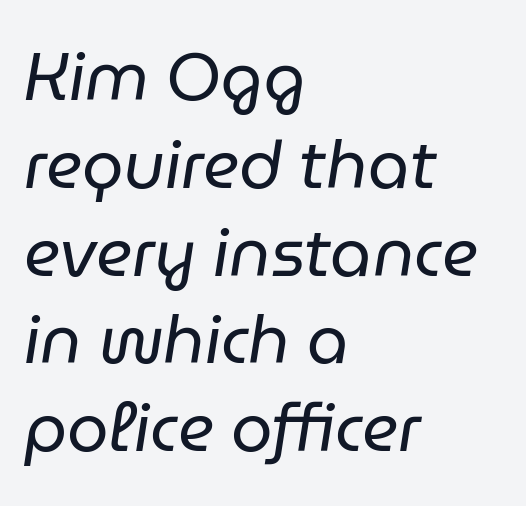
Q: Is the text bold? A: No.
Q: Is the text italic (slanted)? A: Yes, it leans right by about 9 degrees.
Q: Is the text underlined? A: No.
Q: How is the paragraph aligned? A: Left-aligned.
Q: Is the spacing between letters normal or unusually wide? A: Normal.
Q: Is the spacing between lines tight, normal or loose? A: Normal.
Q: Width (condensed, normal, or wide)? A: Normal.
Q: Stroke contrast? A: Low.
Q: x-height? A: Medium.
Q: Monospaced? A: No.
